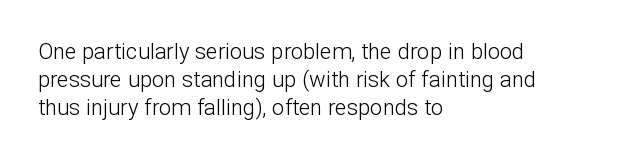
Q: Is the text bold? A: No.
Q: Is the text italic (slanted)? A: No, it is upright.
Q: Is the text underlined? A: No.
Q: How is the paragraph aligned? A: Left-aligned.
Q: Is the spacing between letters normal or unusually wide? A: Normal.
Q: Is the spacing between lines tight, normal or loose? A: Normal.
